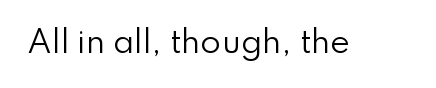
The image shows 30 px regular-weight sans-serif type, upright; set normal letter spacing, not underlined; low stroke contrast and a small x-height.
